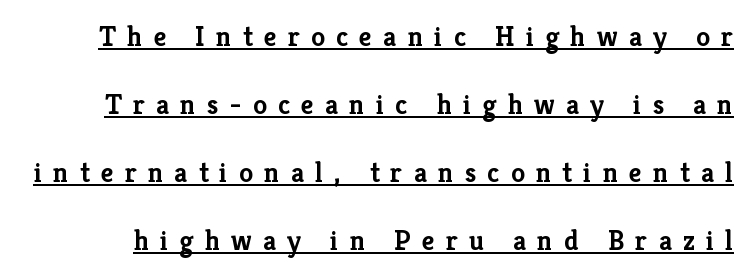
The image shows 28 px semibold serif type, upright; set loose line spacing (2.43x), unusually wide letter spacing (+0.4 em), underlined; low stroke contrast and a medium x-height.
